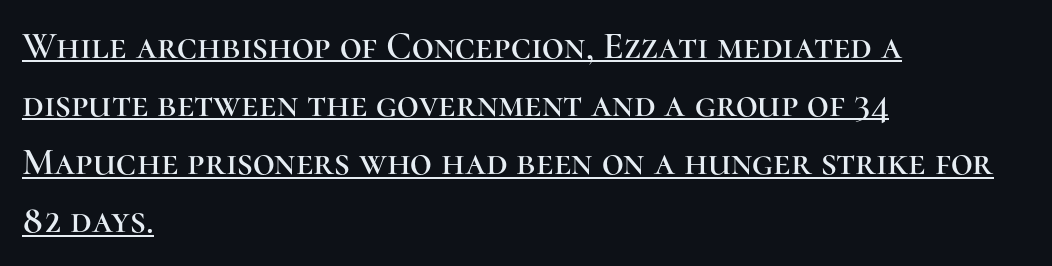
Q: Is the text italic (slanted)? A: No, it is upright.
Q: Is the typeface a serif or a sans-serif typeface? A: Serif.
Q: Is the text underlined? A: Yes.
Q: How is the paragraph aligned? A: Left-aligned.
Q: Is the spacing between letters normal or unusually wide? A: Normal.
Q: Is the spacing between lines tight, normal or loose? A: Normal.
Q: Width (condensed, normal, or wide)? A: Normal.
Q: Stroke contrast? A: High.
Q: x-height? A: Medium.
Q: Monospaced? A: No.
